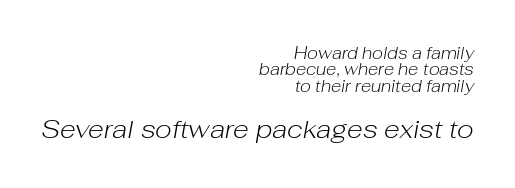
Q: Is the text bold? A: No.
Q: Is the text italic (slanted)? A: Yes, it leans right by about 10 degrees.
Q: Is the text underlined? A: No.
Q: How is the paragraph aligned? A: Right-aligned.
Q: Is the spacing between letters normal or unusually wide? A: Normal.
Q: Is the spacing between lines tight, normal or loose? A: Tight.
Q: Which block of text is set in a larger size, the first (top) or the second (bottom)? A: The second (bottom) one.
